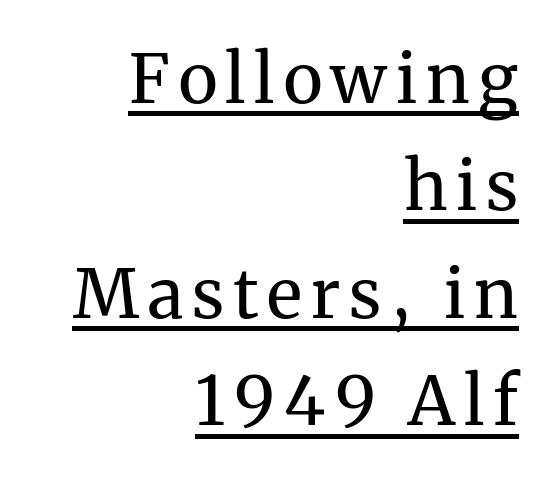
The image shows 68 px regular-weight serif type, upright; set right-aligned, normal line spacing (1.58x), underlined; medium stroke contrast and a medium x-height.
